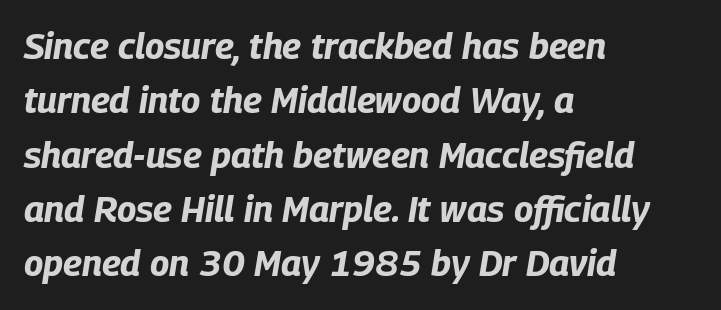
Tracking value appears to be zero — textbook default spacing. You could not count columns in this text — the font is proportionally spaced. The glyphs look as if they've been sheared to an angle. Does the weight exceed regular? Yes, all the way to bold. One-word summary of the alignment: left. Anything drawn beneath the words? Only blank space.
